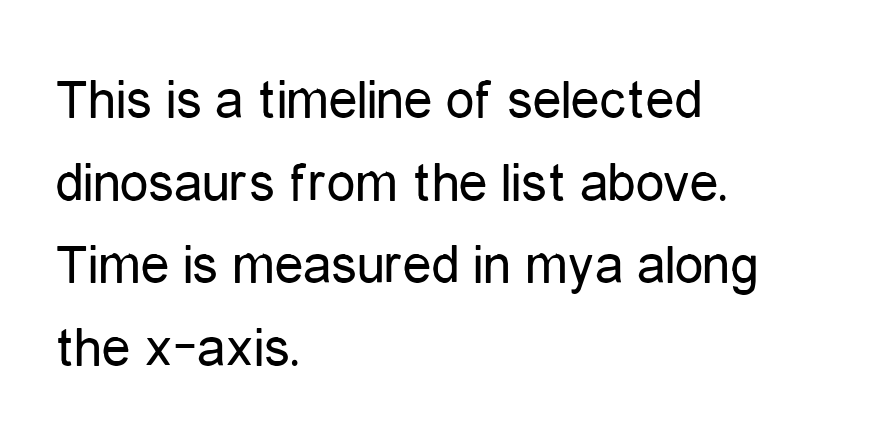
To sum up the face: it is a sans, with no serifs. The ragged edge is on the right, which tells us the setting is flush left. The baseline area is clear. The typeface has the unassuming heft of standard copy or less.
